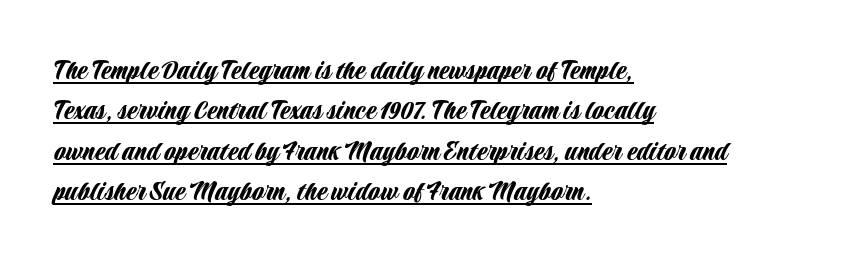
{"serif": "no", "width": "condensed", "stroke_contrast": "low", "x_height": "large", "monospaced": "no", "underline": "yes", "align": "left", "line_spacing": "normal", "line_spacing_ratio": 1.35, "letter_spacing": "normal", "letter_spacing_em": 0.0, "glyph_px": 30}
